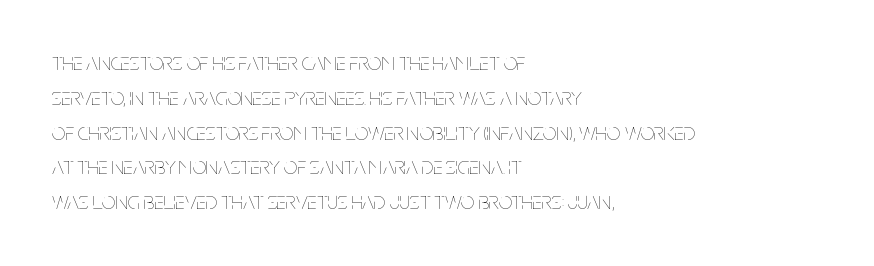
Q: Is the text bold? A: No.
Q: Is the text italic (slanted)? A: No, it is upright.
Q: Is the text underlined? A: No.
Q: How is the paragraph aligned? A: Left-aligned.
Q: Is the spacing between letters normal or unusually wide? A: Normal.
Q: Is the spacing between lines tight, normal or loose? A: Normal.
